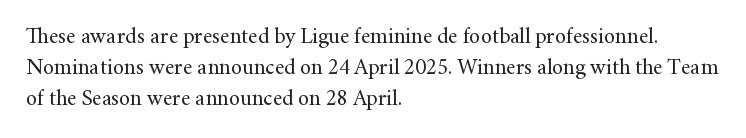
{"italic": "no", "bold": "no", "underline": "no", "align": "left", "line_spacing": "normal", "line_spacing_ratio": 1.4, "letter_spacing": "normal", "letter_spacing_em": 0.0, "glyph_px": 22}
